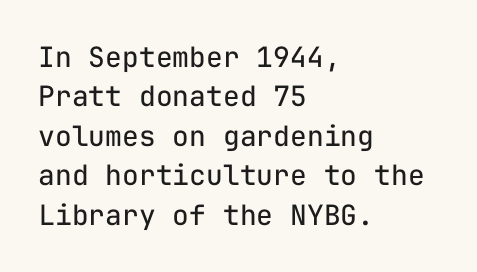
Letters have the restrained weight of plain body copy at most. Spacing verdict: monospaced, one width for all characters. Grotesque or geometric, the face here clearly has no serifs. The glyphs are unaccompanied by any horizontal stroke below them. The text block is weighted toward the left margin, trailing off unevenly rightward.
